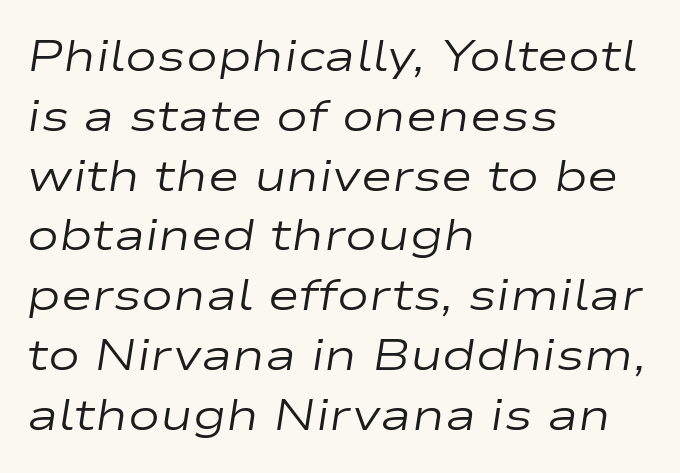
{"italic": "yes", "lean": "right", "slant_degrees": 9, "bold": "no", "weight": "regular", "width": "wide", "stroke_contrast": "low", "x_height": "medium", "monospaced": "no", "underline": "no", "align": "left", "line_spacing": "normal", "line_spacing_ratio": 1.39, "letter_spacing": "normal", "letter_spacing_em": 0.0, "glyph_px": 43}
